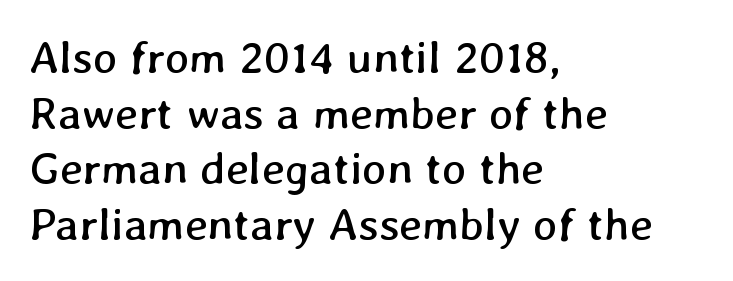
The image shows 46 px regular-weight type; set left-aligned, line spacing 1.21x, normal letter spacing, not underlined; low stroke contrast and a medium x-height.
